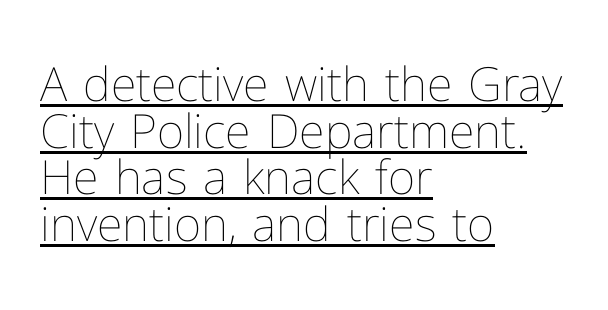
The image shows 47 px thin type, upright; set left-aligned, tight line spacing (0.99x), normal letter spacing, underlined; low stroke contrast and a medium x-height.
